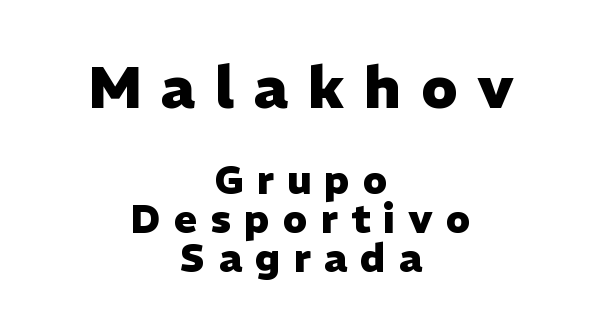
The image shows 58 px heavy sans-serif type, upright; set centered, tight line spacing (1.0x), unusually wide letter spacing (+0.34 em), not underlined; the first (top) block is 1.49x larger; low stroke contrast and a medium x-height.
